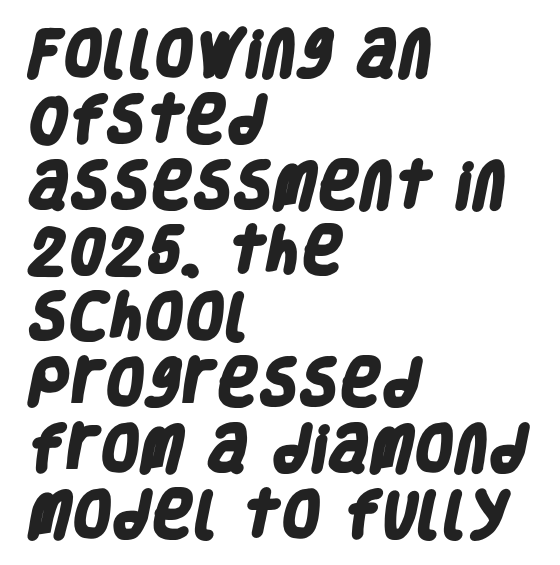
Q: Is the text bold? A: Yes.
Q: Is the typeface a serif or a sans-serif typeface? A: Sans-serif.
Q: Is the text underlined? A: No.
Q: How is the paragraph aligned? A: Left-aligned.
Q: Is the spacing between letters normal or unusually wide? A: Normal.
Q: Is the spacing between lines tight, normal or loose? A: Normal.
Q: Width (condensed, normal, or wide)? A: Condensed.
Q: Stroke contrast? A: Low.
Q: x-height? A: Large.
Q: Monospaced? A: No.
